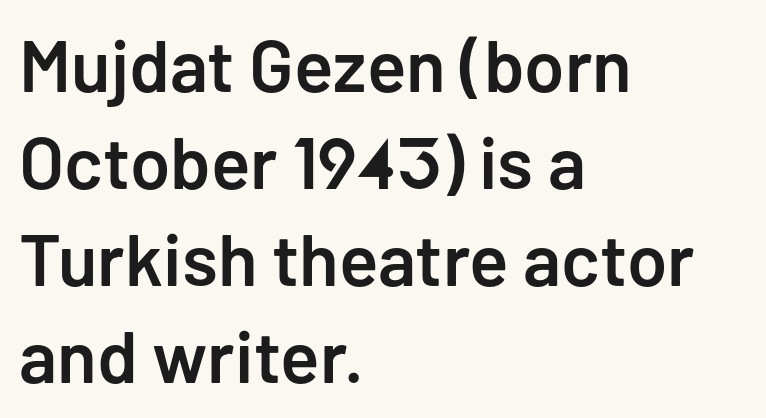
Q: Is the text bold? A: Semi-bold.
Q: Is the text italic (slanted)? A: No, it is upright.
Q: Is the typeface a serif or a sans-serif typeface? A: Sans-serif.
Q: Is the text underlined? A: No.
Q: How is the paragraph aligned? A: Left-aligned.
Q: Is the spacing between letters normal or unusually wide? A: Normal.
Q: Is the spacing between lines tight, normal or loose? A: Normal.
Q: Width (condensed, normal, or wide)? A: Normal.
Q: Stroke contrast? A: Low.
Q: x-height? A: Medium.
Q: Monospaced? A: No.
